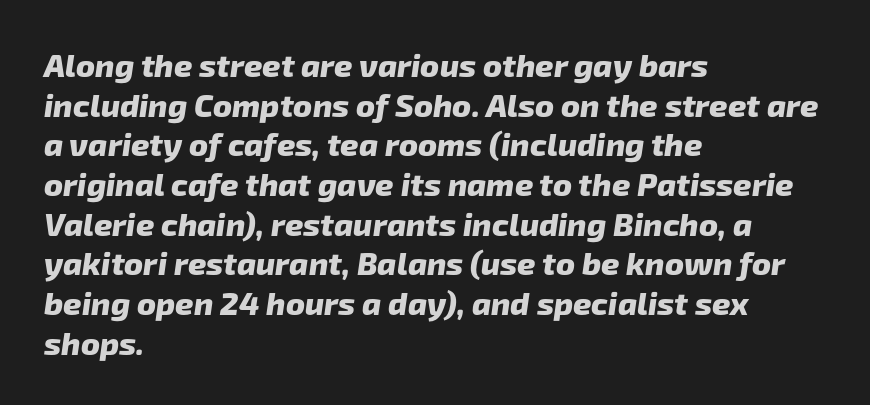
Descender tails drop into unmarked territory. These lines carry a lot of weight — the face is fully bold. Spacing verdict: proportional, widths tailored to each character. Horizontally, the lines are justified to the leading edge only. To sum up the face: it is a sans, with no serifs.
